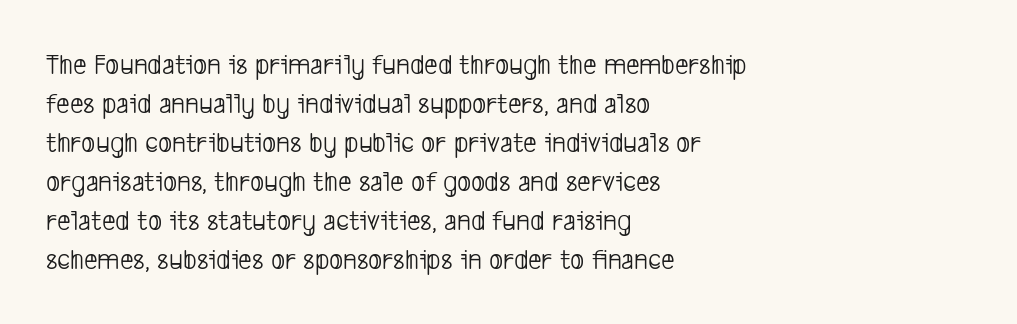
{"serif": "no", "bold": "no", "weight": "light", "width": "condensed", "stroke_contrast": "low", "x_height": "medium", "monospaced": "no", "underline": "no", "align": "left", "line_spacing": "normal", "line_spacing_ratio": 1.3, "letter_spacing": "normal", "letter_spacing_em": 0.0, "glyph_px": 30}
